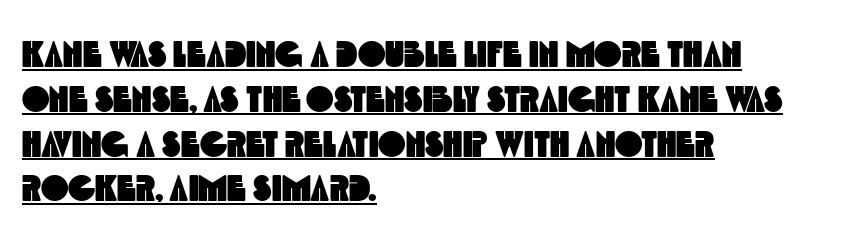
Q: Is the typeface a serif or a sans-serif typeface? A: Sans-serif.
Q: Is the text underlined? A: Yes.
Q: How is the paragraph aligned? A: Left-aligned.
Q: Is the spacing between letters normal or unusually wide? A: Normal.
Q: Width (condensed, normal, or wide)? A: Condensed.
Q: x-height? A: Large.
Q: Monospaced? A: No.
